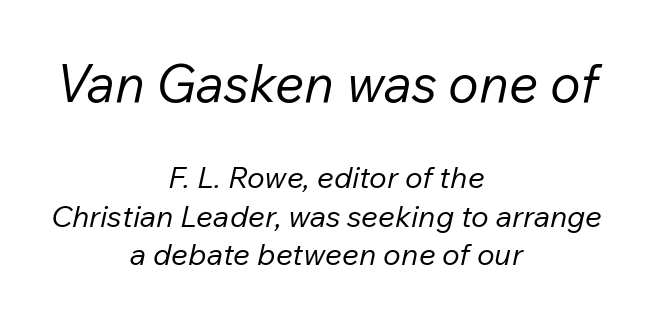
Q: Is the text bold? A: No.
Q: Is the text italic (slanted)? A: Yes, it leans right by about 12 degrees.
Q: Is the text underlined? A: No.
Q: How is the paragraph aligned? A: Centered.
Q: Is the spacing between letters normal or unusually wide? A: Normal.
Q: Is the spacing between lines tight, normal or loose? A: Normal.
Q: Which block of text is set in a larger size, the first (top) or the second (bottom)? A: The first (top) one.
Q: Width (condensed, normal, or wide)? A: Normal.
Q: Stroke contrast? A: Low.
Q: x-height? A: Medium.
Q: Monospaced? A: No.
